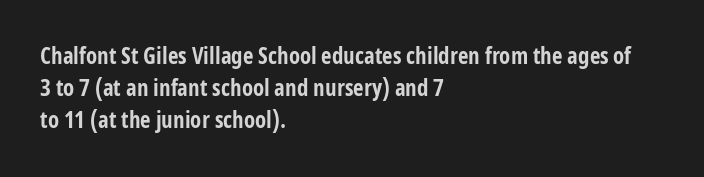
Teacher's note: observe the even left margin — that is flush-left alignment. Tracking here is standard; glyphs follow each other at the usual distance. Horizontal bands of white between lines are of average thickness. Is the type bold? Yes — the strokes are clearly thick and heavy. This is the regular roman posture of the typeface.
